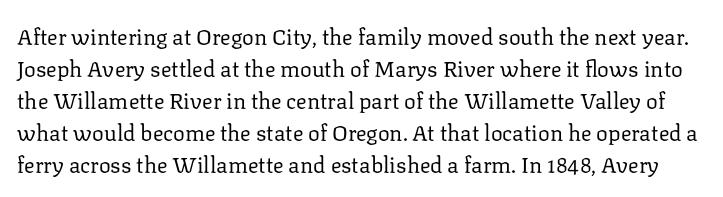
The image shows 22 px text type, upright; set normal line spacing (1.45x), normal letter spacing, not underlined.
